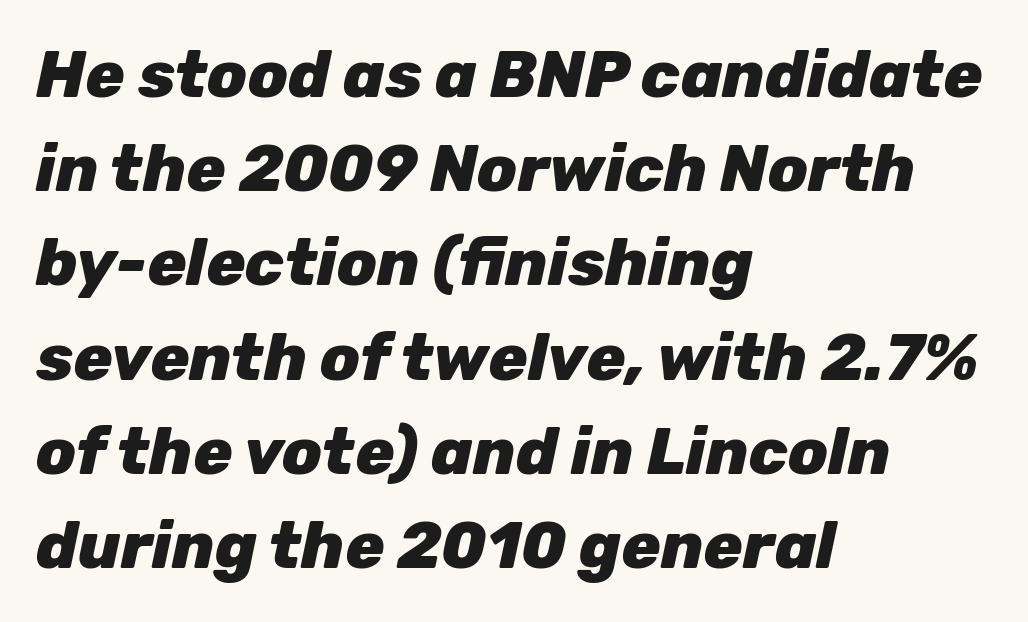
Leading matches the norm, producing a regular column. Is the block centered? No — it sits flush against the left margin. Slanted lettering throughout. The font is running at its bold setting. Do the characters align in a grid? No, the font is proportional. The gap between lines stays unmarked.
